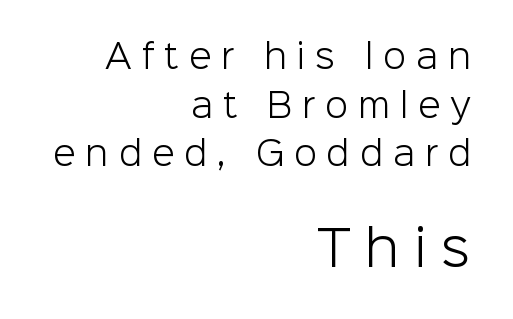
The image shows 49 px light sans-serif type, upright; set right-aligned, normal line spacing (1.47x), unusually wide letter spacing (+0.3 em), not underlined; the second (bottom) block is 1.48x larger; low stroke contrast and a medium x-height.
